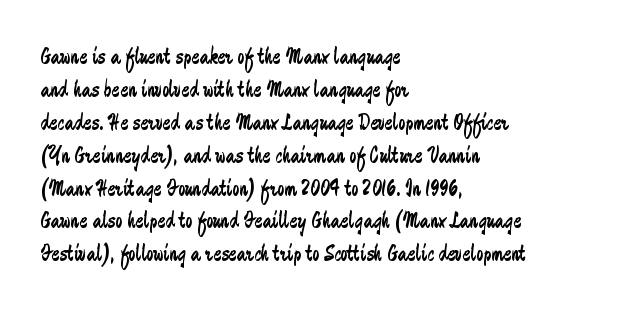
Q: Is the text bold? A: No.
Q: Is the text italic (slanted)? A: Yes.
Q: Is the text underlined? A: No.
Q: How is the paragraph aligned? A: Left-aligned.
Q: Is the spacing between letters normal or unusually wide? A: Normal.
Q: Is the spacing between lines tight, normal or loose? A: Normal.
